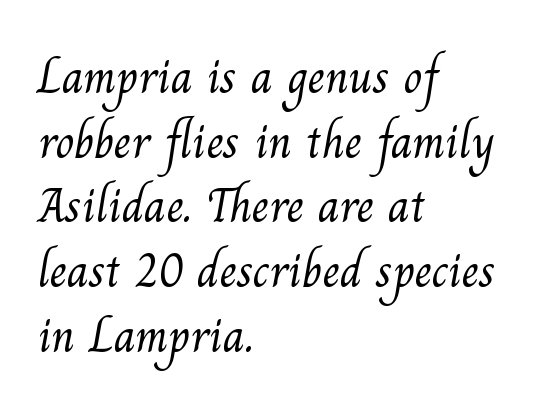
The image shows 49 px light serif type; set left-aligned, normal line spacing (1.32x), normal letter spacing, not underlined; medium stroke contrast and a small x-height.
